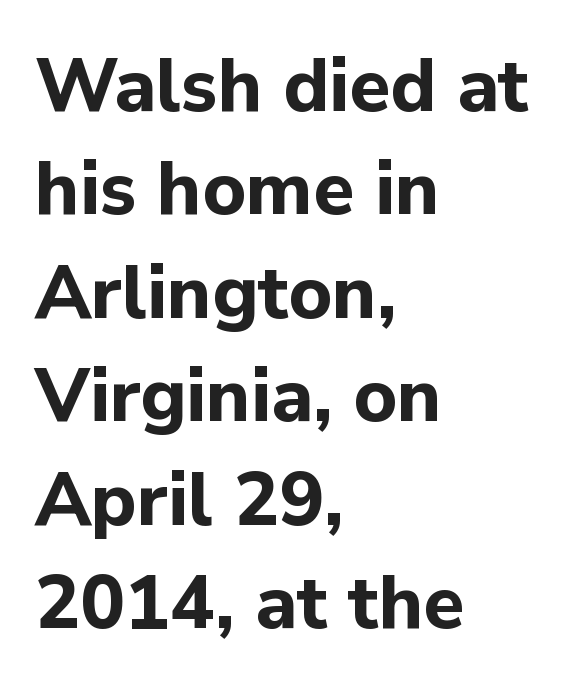
{"serif": "no", "italic": "no", "bold": "yes", "weight": "bold", "width": "normal", "stroke_contrast": "low", "x_height": "medium", "monospaced": "no", "underline": "no", "align": "left", "line_spacing": "normal", "line_spacing_ratio": 1.38, "letter_spacing": "normal", "letter_spacing_em": 0.0, "glyph_px": 75}
